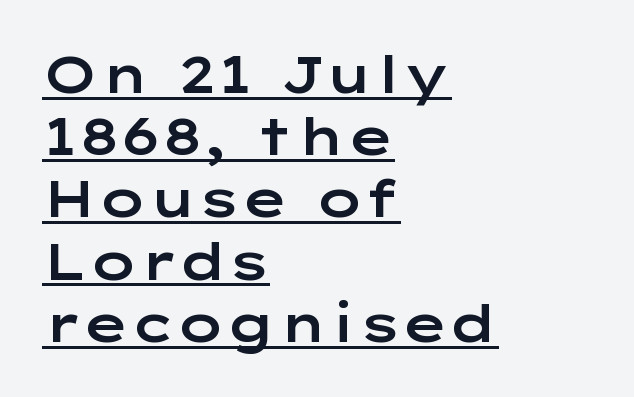
Proportional: the letters do not fall into vertical columns. Like a heading marked for emphasis, these lines bear an underscore. These lines are composed in type without serifs. Typeset ragged right — the left edge is the straight one. Ascenders rise straight up at ninety degrees. Tracking here is standard; glyphs follow each other at the usual distance.
